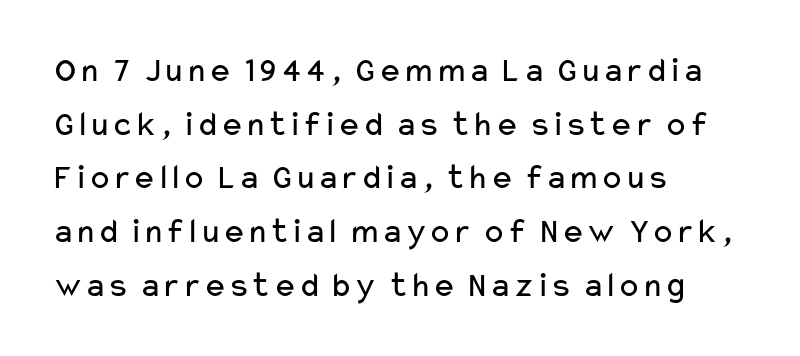
{"serif": "no", "italic": "no", "bold": "no", "weight": "regular", "width": "wide", "stroke_contrast": "low", "x_height": "medium", "monospaced": "no", "underline": "no", "align": "left", "line_spacing": "normal", "line_spacing_ratio": 1.49, "letter_spacing": "normal", "letter_spacing_em": 0.0, "glyph_px": 36}
